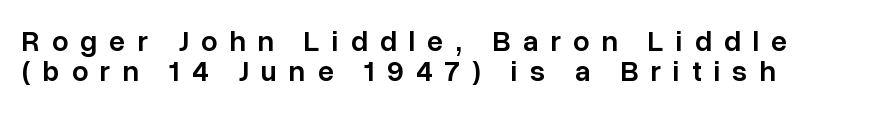
The compositor pushed each line to the left boundary. The strokes are fattened partway — semibold, not bold. The leading is snug, giving the passage a crowded texture. This sample uses an upright cut, with every glyph sitting square on the baseline. These lines are rendered in a variable-pitch font.
